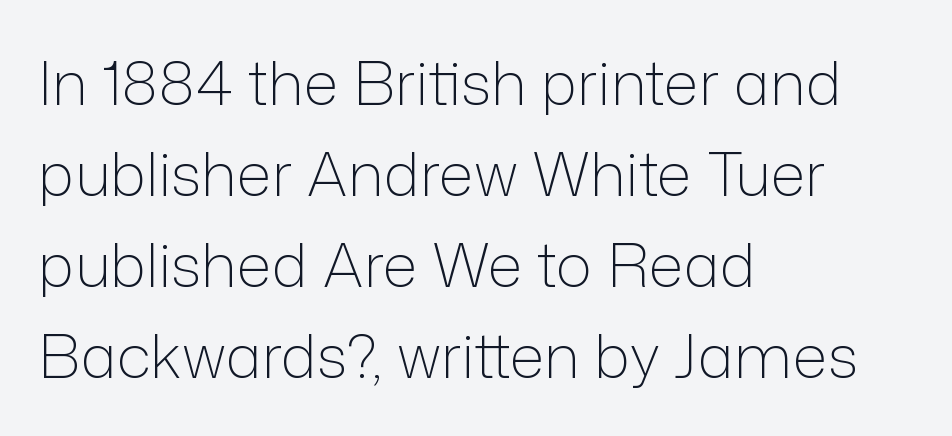
The image shows 61 px light sans-serif type, upright; set left-aligned, normal line spacing (1.49x), normal letter spacing, not underlined; low stroke contrast and a medium x-height.
